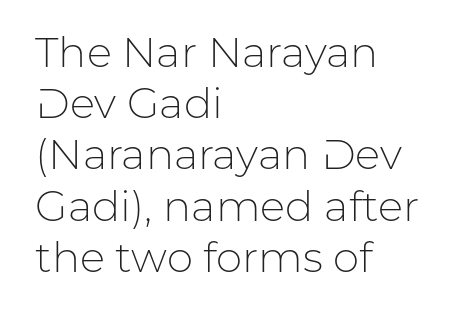
Q: Is the text bold? A: No.
Q: Is the text italic (slanted)? A: No, it is upright.
Q: Is the typeface a serif or a sans-serif typeface? A: Sans-serif.
Q: Is the text underlined? A: No.
Q: How is the paragraph aligned? A: Left-aligned.
Q: Is the spacing between letters normal or unusually wide? A: Normal.
Q: Width (condensed, normal, or wide)? A: Normal.
Q: Stroke contrast? A: Low.
Q: x-height? A: Medium.
Q: Monospaced? A: No.
